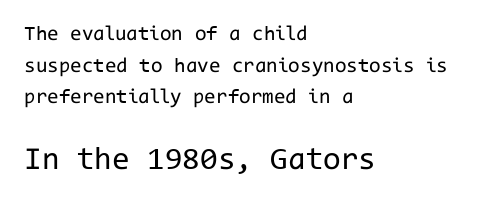
Q: Is the text bold? A: No.
Q: Is the text italic (slanted)? A: No, it is upright.
Q: Is the typeface a serif or a sans-serif typeface? A: Sans-serif.
Q: Is the text underlined? A: No.
Q: How is the paragraph aligned? A: Left-aligned.
Q: Is the spacing between letters normal or unusually wide? A: Normal.
Q: Is the spacing between lines tight, normal or loose? A: Normal.
Q: Which block of text is set in a larger size, the first (top) or the second (bottom)? A: The second (bottom) one.
Q: Width (condensed, normal, or wide)? A: Normal.
Q: Stroke contrast? A: Low.
Q: x-height? A: Medium.
Q: Monospaced? A: Yes.
